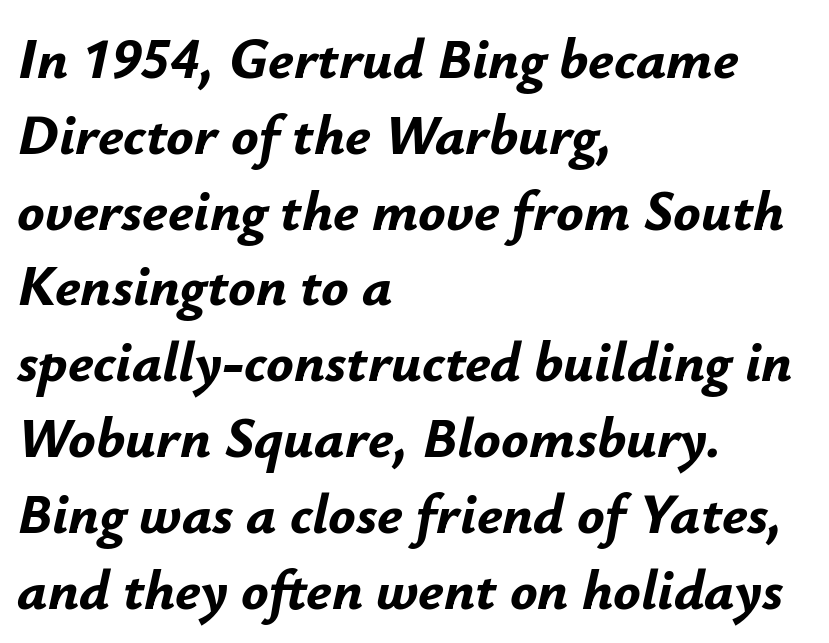
The glyphs have the mass of a bold cut. Tracking here is standard; glyphs follow each other at the usual distance. The space between consecutive lines is moderate. These lines were composed using italics.
